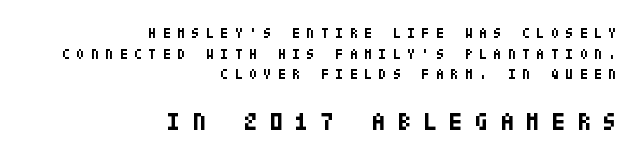
{"italic": "no", "bold": "yes", "underline": "no", "align": "right", "line_spacing": "normal", "line_spacing_ratio": 1.48, "letter_spacing": "wide", "letter_spacing_em": 0.48, "larger_block": "second", "size_ratio": 1.79, "glyph_px": 25}
